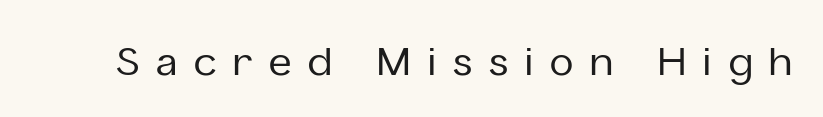
{"serif": "no", "italic": "no", "width": "normal", "stroke_contrast": "low", "x_height": "medium", "monospaced": "no", "underline": "no", "letter_spacing": "wide", "letter_spacing_em": 0.43, "glyph_px": 39}
